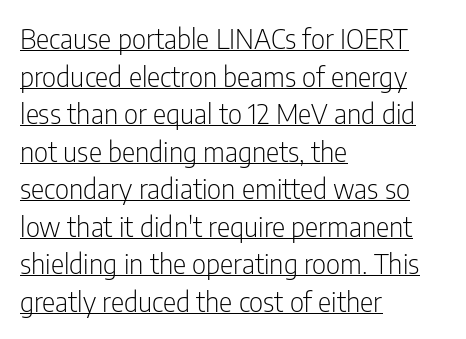
{"serif": "no", "italic": "no", "bold": "no", "weight": "light", "width": "condensed", "stroke_contrast": "low", "x_height": "medium", "monospaced": "no", "underline": "yes", "align": "left", "line_spacing": "normal", "line_spacing_ratio": 1.34, "letter_spacing": "normal", "letter_spacing_em": 0.0, "glyph_px": 28}
